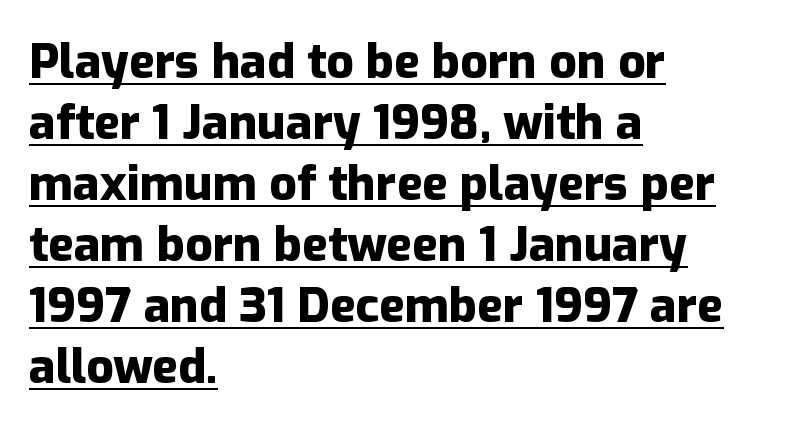
{"serif": "no", "italic": "no", "bold": "yes", "weight": "heavy", "width": "normal", "stroke_contrast": "low", "x_height": "medium", "monospaced": "no", "underline": "yes", "align": "left", "line_spacing": "normal", "line_spacing_ratio": 1.27, "letter_spacing": "normal", "letter_spacing_em": 0.0, "glyph_px": 48}
